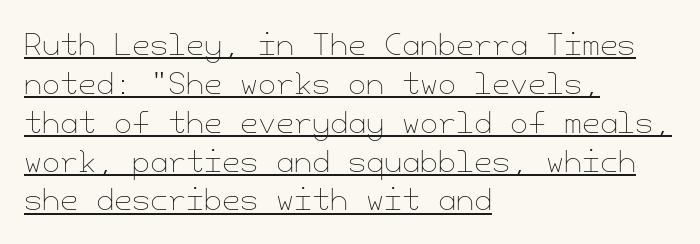
{"italic": "no", "bold": "no", "weight": "thin", "width": "normal", "stroke_contrast": "low", "x_height": "small", "underline": "yes", "align": "left", "line_spacing": "normal", "line_spacing_ratio": 1.34, "letter_spacing": "normal", "letter_spacing_em": 0.0, "glyph_px": 29}
